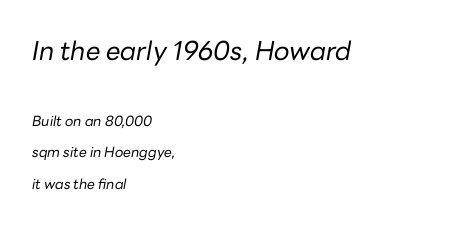
The image shows 26 px text type, italic (leaning right); set left-aligned, loose line spacing (2.24x), normal letter spacing, not underlined; the first (top) block is 1.86x larger.
